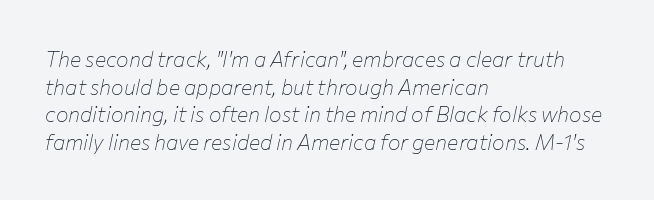
Notice how descenders clear the ascenders below comfortably — that's standard leading. The compositor pushed each line to the left boundary. Rule under the text: the space is simply empty. Slanted lettering throughout. Each stroke keeps to a modest, everyday thickness or less.
